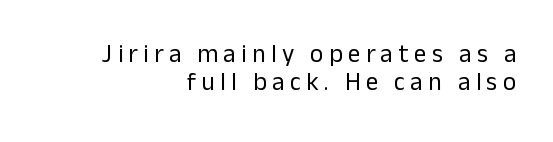
The image shows 25 px text type, upright; set right-aligned, tight line spacing (1.13x), unusually wide letter spacing (+0.22 em), not underlined.
